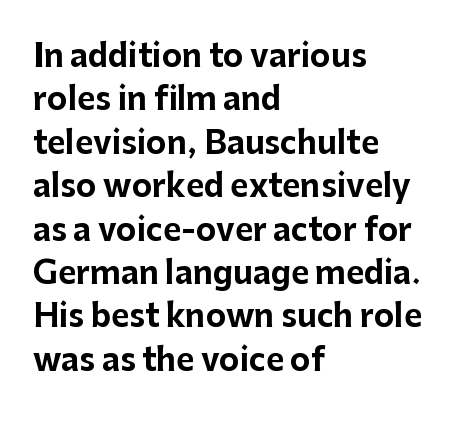
Q: Is the text bold? A: Yes.
Q: Is the text italic (slanted)? A: No, it is upright.
Q: Is the typeface a serif or a sans-serif typeface? A: Sans-serif.
Q: Is the text underlined? A: No.
Q: How is the paragraph aligned? A: Left-aligned.
Q: Is the spacing between letters normal or unusually wide? A: Normal.
Q: Is the spacing between lines tight, normal or loose? A: Normal.
Q: Width (condensed, normal, or wide)? A: Normal.
Q: Stroke contrast? A: Low.
Q: x-height? A: Medium.
Q: Monospaced? A: No.
